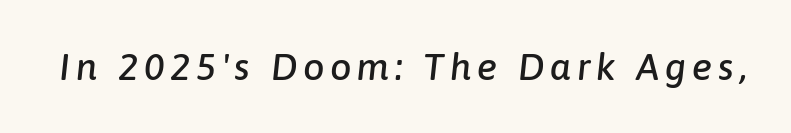
The image shows 38 px text type, italic (leaning right); set not underlined; low stroke contrast and a medium x-height.
